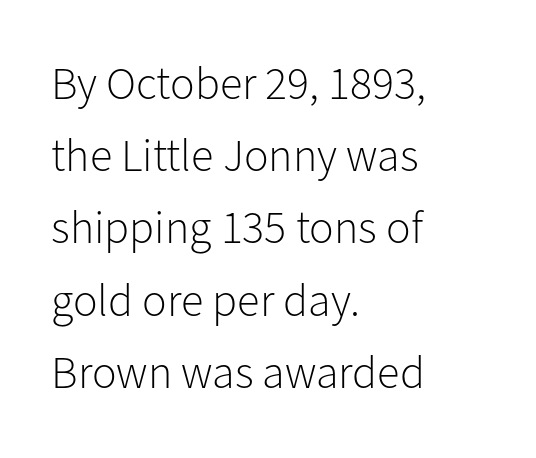
Q: Is the text bold? A: No.
Q: Is the text italic (slanted)? A: No, it is upright.
Q: Is the typeface a serif or a sans-serif typeface? A: Sans-serif.
Q: Is the text underlined? A: No.
Q: How is the paragraph aligned? A: Left-aligned.
Q: Is the spacing between letters normal or unusually wide? A: Normal.
Q: Is the spacing between lines tight, normal or loose? A: Normal.
Q: Width (condensed, normal, or wide)? A: Normal.
Q: Stroke contrast? A: Low.
Q: x-height? A: Medium.
Q: Monospaced? A: No.
